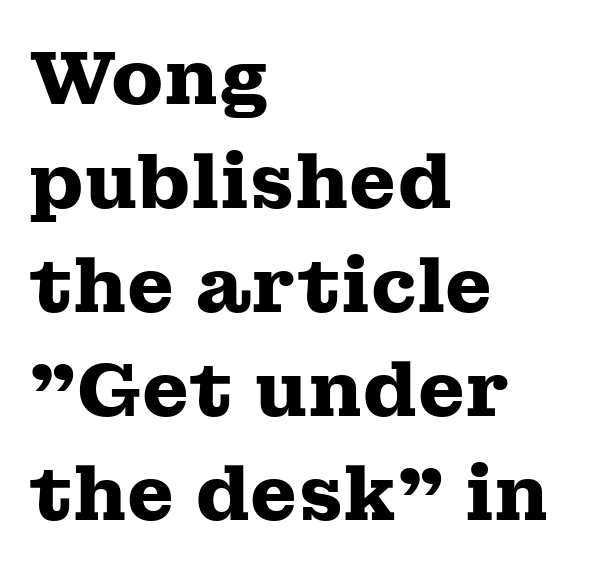
{"serif": "yes", "italic": "no", "bold": "yes", "weight": "heavy", "width": "wide", "stroke_contrast": "medium", "x_height": "medium", "monospaced": "no", "underline": "no", "align": "left", "line_spacing": "normal", "line_spacing_ratio": 1.37, "letter_spacing": "normal", "letter_spacing_em": 0.0, "glyph_px": 76}
